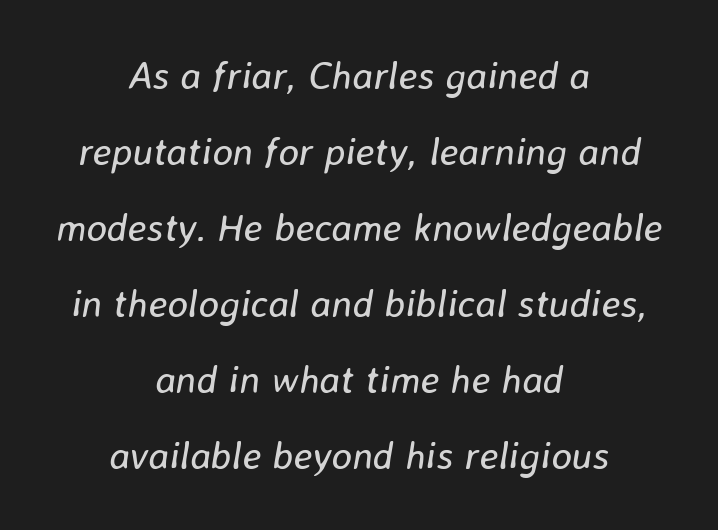
The image shows 39 px regular-weight type, italic (leaning right); set centered, loose line spacing (1.95x), normal letter spacing, not underlined; low stroke contrast and a medium x-height.
